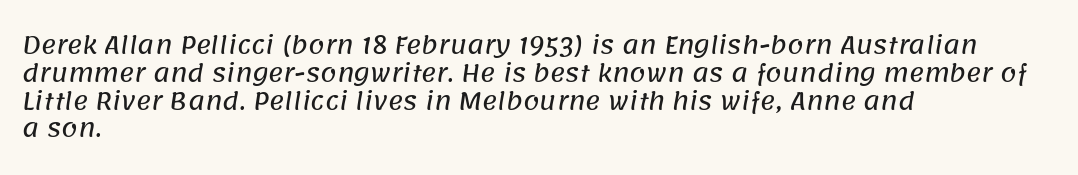
{"underline": "no", "align": "left", "line_spacing_ratio": 1.21, "letter_spacing": "normal", "letter_spacing_em": 0.0, "glyph_px": 23}
